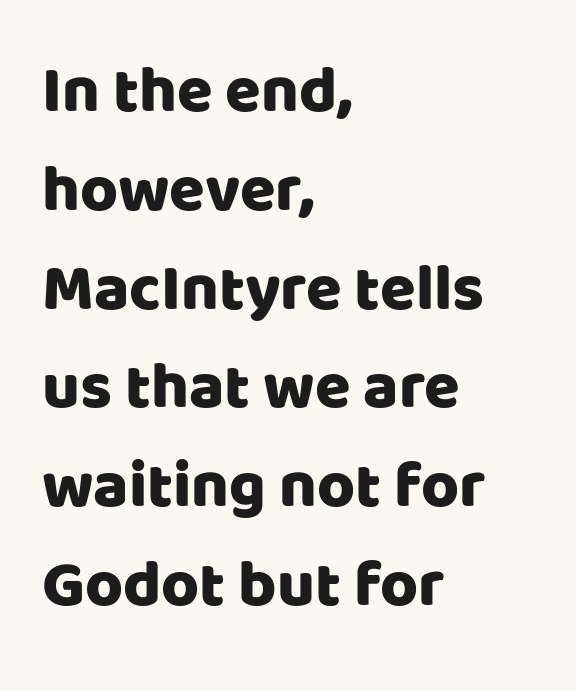
The image shows 65 px sans-serif type, upright; set left-aligned, normal line spacing (1.52x), normal letter spacing, not underlined; low stroke contrast and a large x-height.
